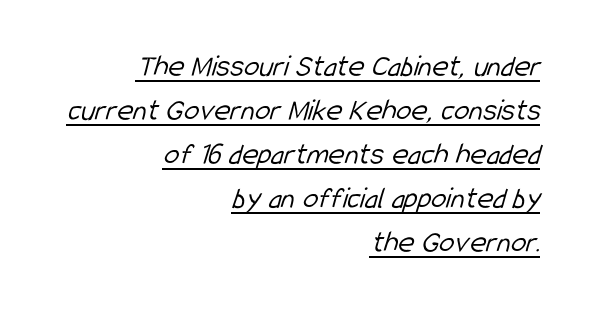
Where is the straight margin? On the right. These lines keep a tight, regular rhythm from letter to letter. Interline gaps are of average width in this sample. Decoration check: the copy is underlined.
